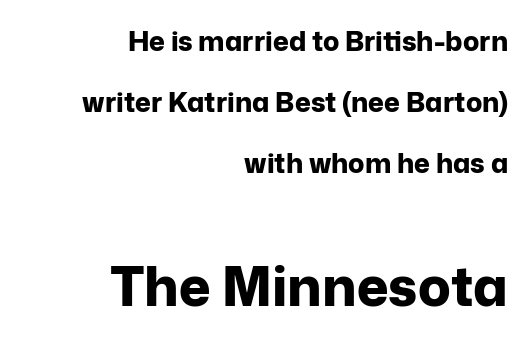
Is this a fixed-width face? No — the glyphs have proportional, varying widths. The rendering shows plain stroke endings on the letterforms — a sans-serif design. Unlike italic type, these characters show no tilt at all. Leading: increased. Bare-footed words on every line. Stroke thickness is high; the sample reads as a true bold.
